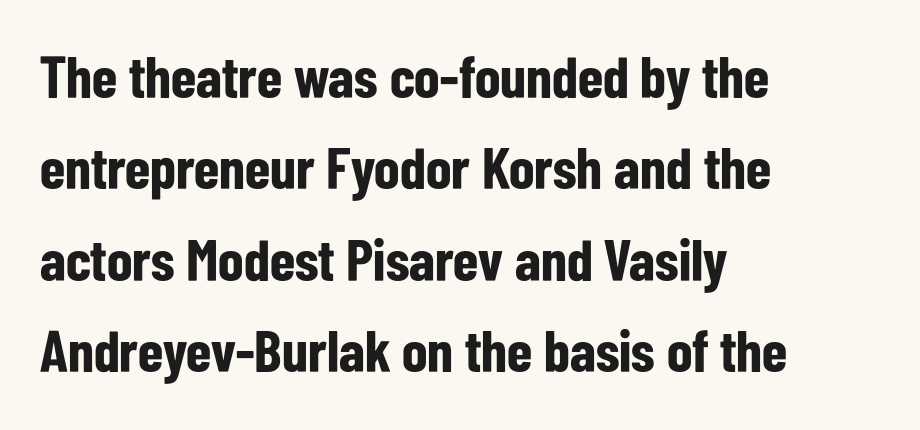
The passage shown is typed in a proportional face where columns would drift. Does the type have serifs? No, each stem ends abruptly. The passage shown has conventional tracking throughout. Each line starts at the same left margin while the right side varies.
